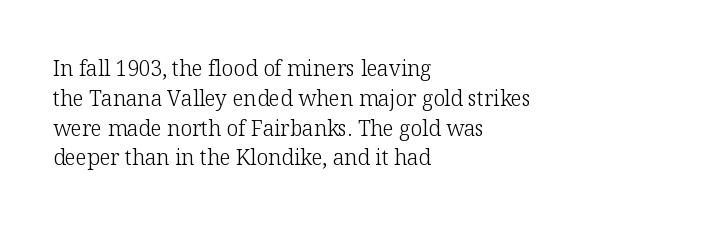
The image shows 21 px text type, upright; set left-aligned, normal line spacing (1.42x), normal letter spacing, not underlined.
